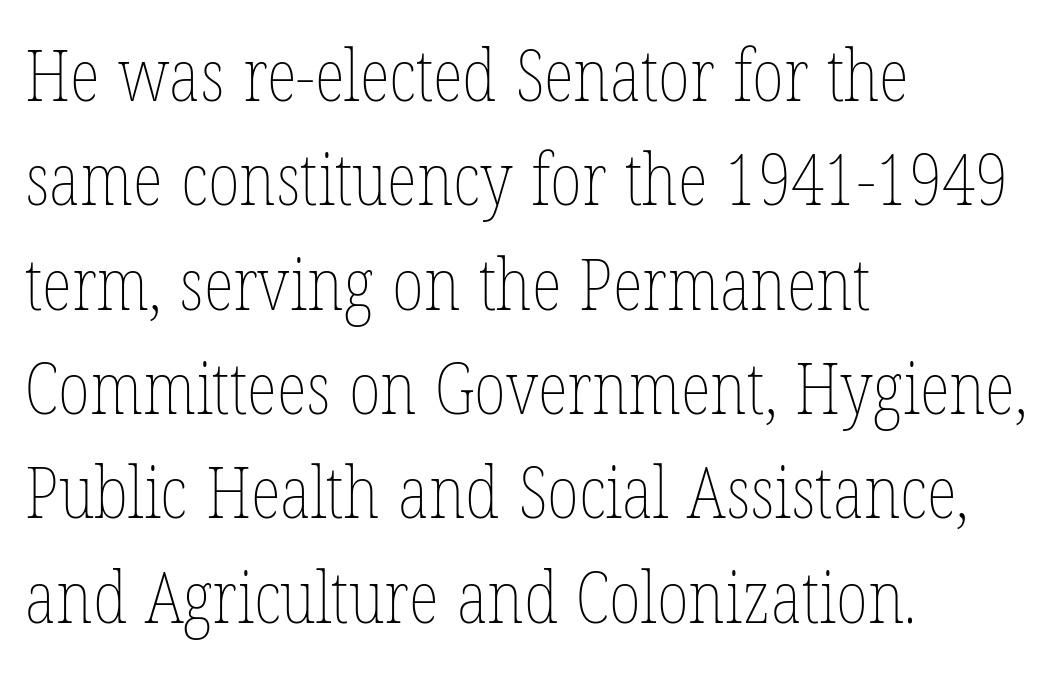
The image shows 71 px thin, condensed type, upright; set left-aligned, normal line spacing (1.47x), normal letter spacing, not underlined; low stroke contrast and a medium x-height.
